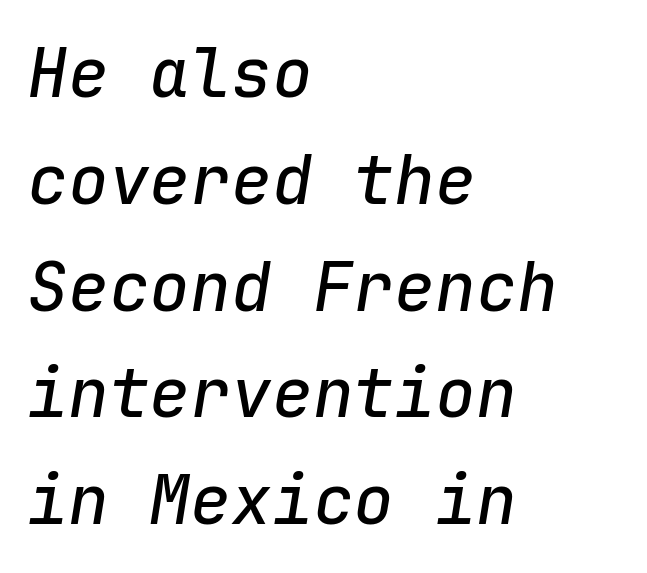
The image shows 68 px text type, italic (leaning right), monospaced; set left-aligned, normal line spacing (1.57x), normal letter spacing, not underlined; low stroke contrast and a medium x-height.
